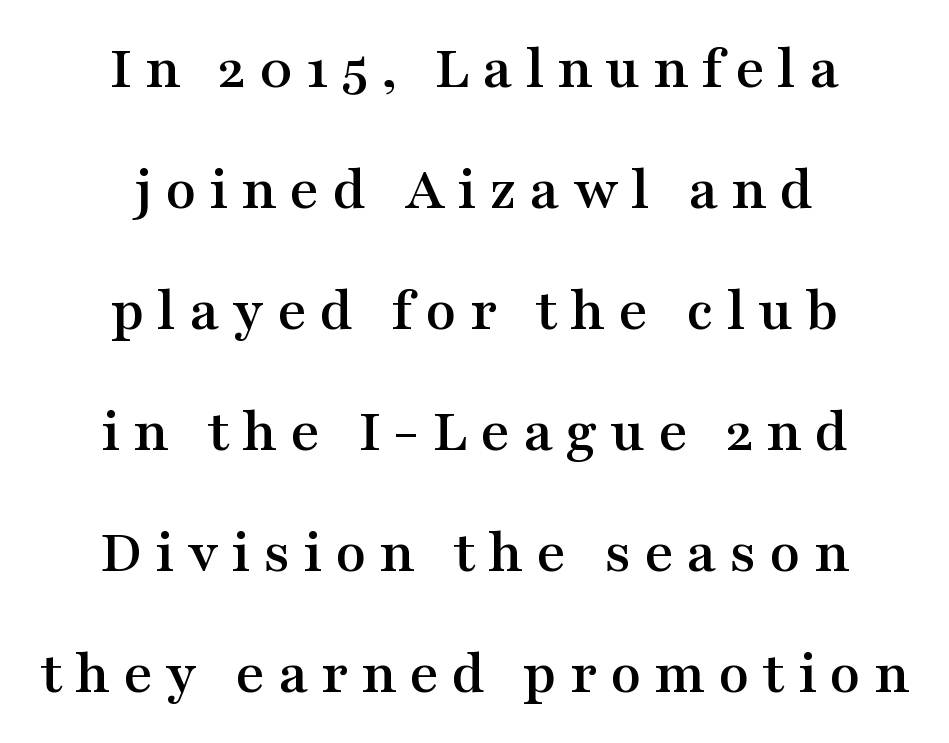
{"serif": "yes", "italic": "no", "width": "wide", "stroke_contrast": "medium", "x_height": "medium", "monospaced": "no", "underline": "no", "align": "center", "line_spacing": "loose", "line_spacing_ratio": 1.92, "letter_spacing": "wide", "letter_spacing_em": 0.2, "glyph_px": 63}
